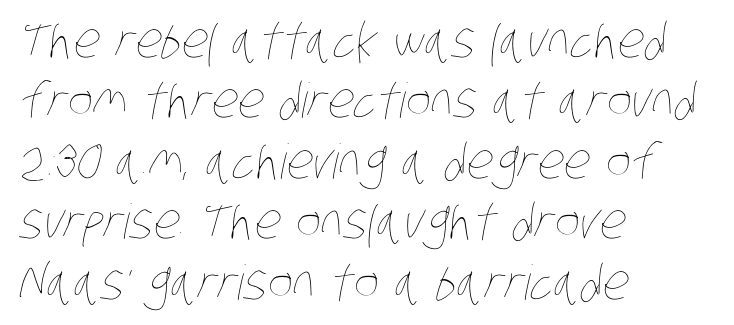
Q: Is the text bold? A: No.
Q: Is the text underlined? A: No.
Q: How is the paragraph aligned? A: Left-aligned.
Q: Is the spacing between letters normal or unusually wide? A: Normal.
Q: Is the spacing between lines tight, normal or loose? A: Normal.
Q: Width (condensed, normal, or wide)? A: Condensed.
Q: Stroke contrast? A: Low.
Q: x-height? A: Large.
Q: Monospaced? A: No.
